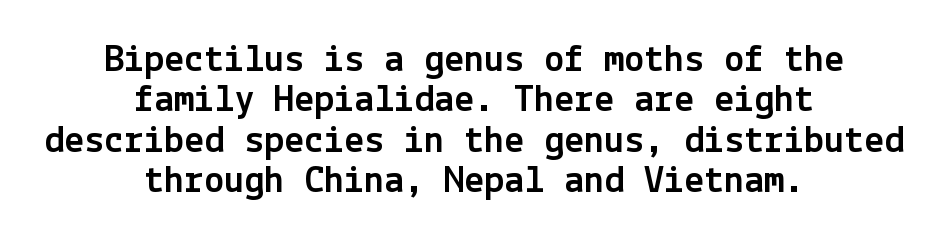
Q: Is the text italic (slanted)? A: No, it is upright.
Q: Is the typeface a serif or a sans-serif typeface? A: Sans-serif.
Q: Is the text underlined? A: No.
Q: How is the paragraph aligned? A: Centered.
Q: Is the spacing between letters normal or unusually wide? A: Normal.
Q: Is the spacing between lines tight, normal or loose? A: Tight.
Q: Width (condensed, normal, or wide)? A: Normal.
Q: x-height? A: Medium.
